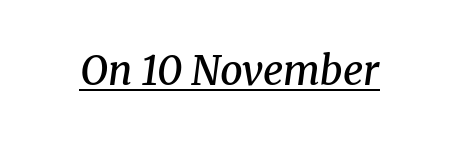
The letters are semibold — heavier than regular but short of a full bold. Nobody touched the tracking dial on this one. Italic? Definitely — the glyphs are oblique. Somebody hit Ctrl+U on this one — the words are underlined.
